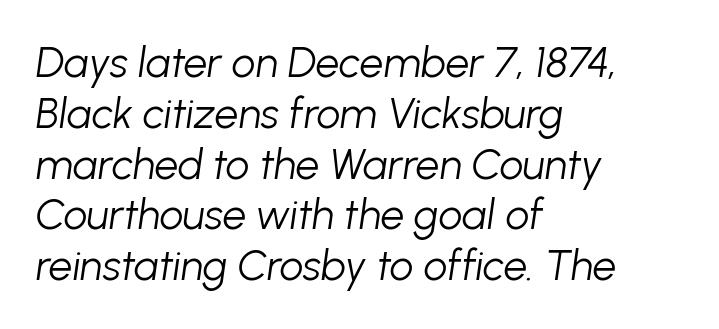
The image shows 42 px light type, italic (leaning right); set left-aligned, line spacing 1.21x, normal letter spacing, not underlined; low stroke contrast and a medium x-height.
